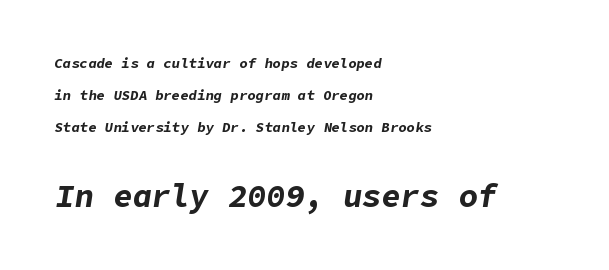
Q: Is the text bold? A: Yes.
Q: Is the text italic (slanted)? A: Yes, it leans right by about 9 degrees.
Q: Is the text underlined? A: No.
Q: How is the paragraph aligned? A: Left-aligned.
Q: Is the spacing between letters normal or unusually wide? A: Normal.
Q: Is the spacing between lines tight, normal or loose? A: Loose.
Q: Which block of text is set in a larger size, the first (top) or the second (bottom)? A: The second (bottom) one.
Q: Width (condensed, normal, or wide)? A: Normal.
Q: Stroke contrast? A: Low.
Q: x-height? A: Medium.
